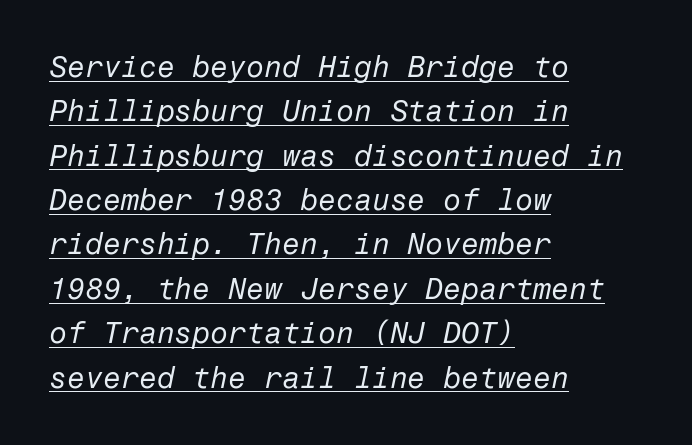
Q: Is the text bold? A: No.
Q: Is the text italic (slanted)? A: Yes, it leans right by about 12 degrees.
Q: Is the text underlined? A: Yes.
Q: How is the paragraph aligned? A: Left-aligned.
Q: Is the spacing between letters normal or unusually wide? A: Normal.
Q: Is the spacing between lines tight, normal or loose? A: Normal.
Q: Width (condensed, normal, or wide)? A: Normal.
Q: Stroke contrast? A: Low.
Q: x-height? A: Medium.
